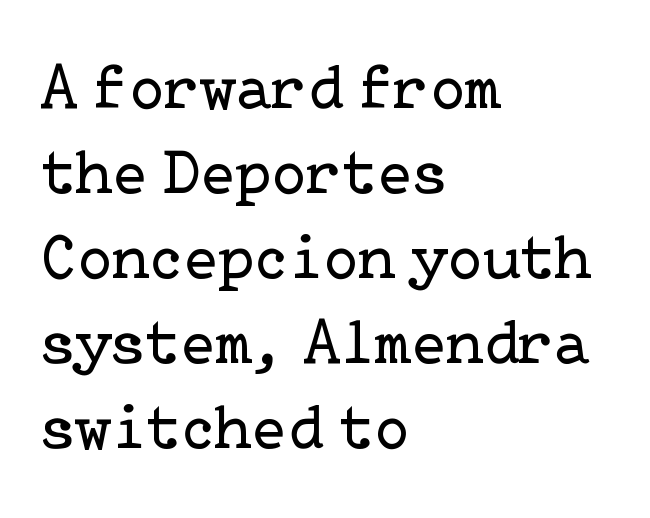
{"serif": "yes", "italic": "no", "bold": "no", "weight": "regular", "width": "normal", "stroke_contrast": "low", "x_height": "medium", "underline": "no", "align": "left", "line_spacing": "normal", "line_spacing_ratio": 1.33, "letter_spacing": "normal", "letter_spacing_em": 0.0, "glyph_px": 64}
